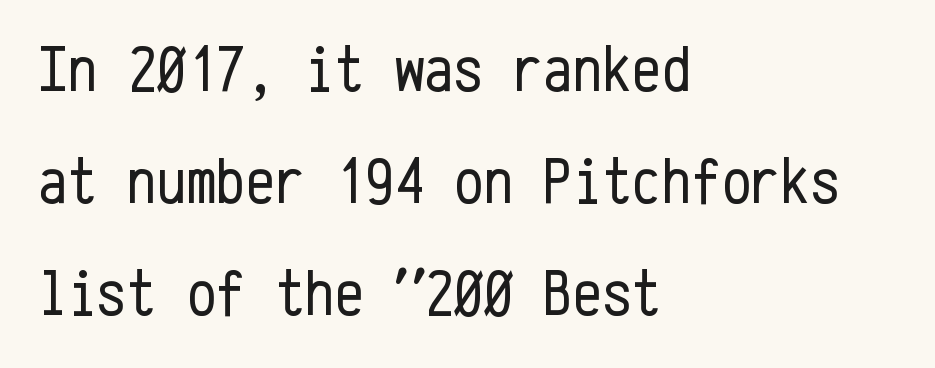
Line beginnings align vertically; line endings do not. One glance says typical: line gaps are just what's usual. Font category for this specimen: sans-serif. The letters stand straight up with perfectly vertical stems.
